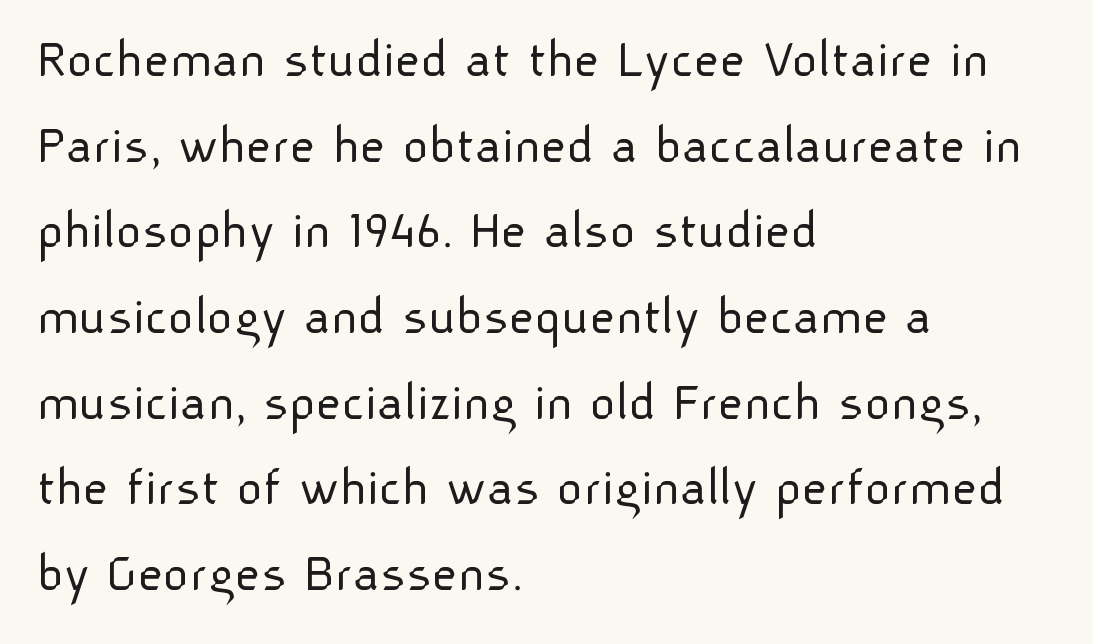
{"serif": "no", "italic": "no", "bold": "no", "weight": "light", "width": "normal", "stroke_contrast": "low", "x_height": "medium", "monospaced": "no", "underline": "no", "align": "left", "line_spacing": "normal", "line_spacing_ratio": 1.53, "letter_spacing": "normal", "letter_spacing_em": 0.0, "glyph_px": 56}
